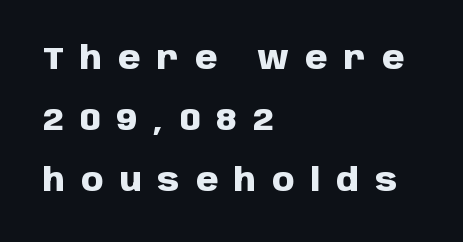
Q: Is the text bold? A: Yes.
Q: Is the text italic (slanted)? A: No, it is upright.
Q: Is the typeface a serif or a sans-serif typeface? A: Sans-serif.
Q: Is the text underlined? A: No.
Q: How is the paragraph aligned? A: Left-aligned.
Q: Is the spacing between letters normal or unusually wide? A: Unusually wide.
Q: Is the spacing between lines tight, normal or loose? A: Loose.
Q: Width (condensed, normal, or wide)? A: Normal.
Q: Stroke contrast? A: Low.
Q: x-height? A: Large.
Q: Monospaced? A: No.
